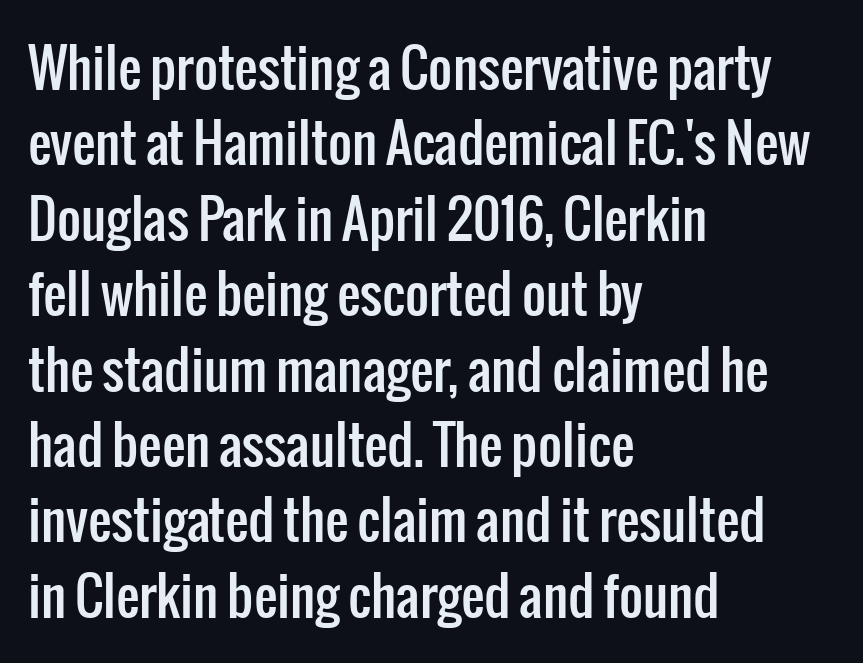
Looks like regular typesetting: each glyph gets only the width it needs. Each word holds together tightly as a unit, with standard inter-letter gaps. A student would call this left alignment; a typographer would say flush left, rag right. To sum up the face: it is a sans, with no serifs. Posture: straight, roman, zero tilt. The strip under each line holds only bare page.
